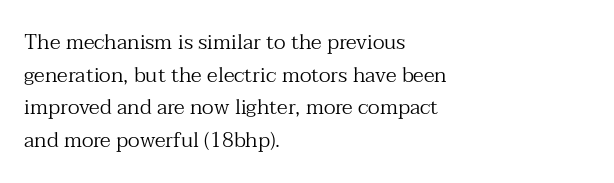
{"italic": "no", "bold": "no", "underline": "no", "align": "left", "line_spacing": "normal", "line_spacing_ratio": 1.55, "letter_spacing": "normal", "letter_spacing_em": 0.0, "glyph_px": 21}
